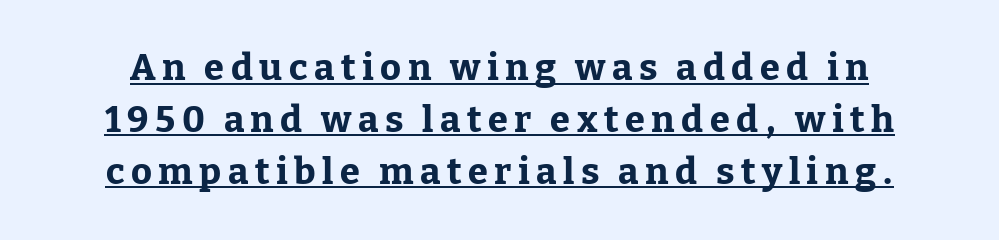
Is there an underline? Yes — a line sits under the letters. Check where the strokes stop: tiny serifs finish them off. Line spacing here is normal. These lines were composed using upright roman letters. Chunky letters — that's bold for sure.
